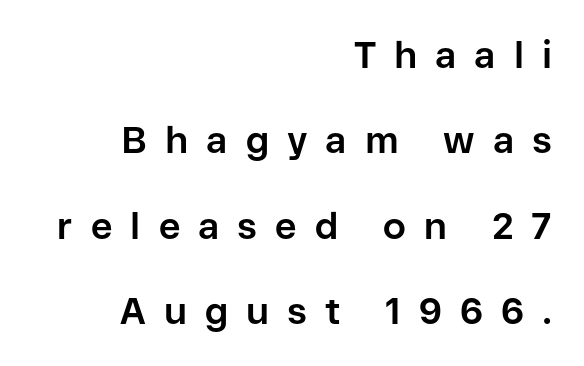
{"serif": "no", "italic": "no", "bold": "yes", "weight": "bold", "width": "normal", "stroke_contrast": "low", "x_height": "medium", "monospaced": "no", "underline": "no", "align": "right", "line_spacing": "loose", "line_spacing_ratio": 2.31, "letter_spacing": "wide", "letter_spacing_em": 0.49, "glyph_px": 37}
